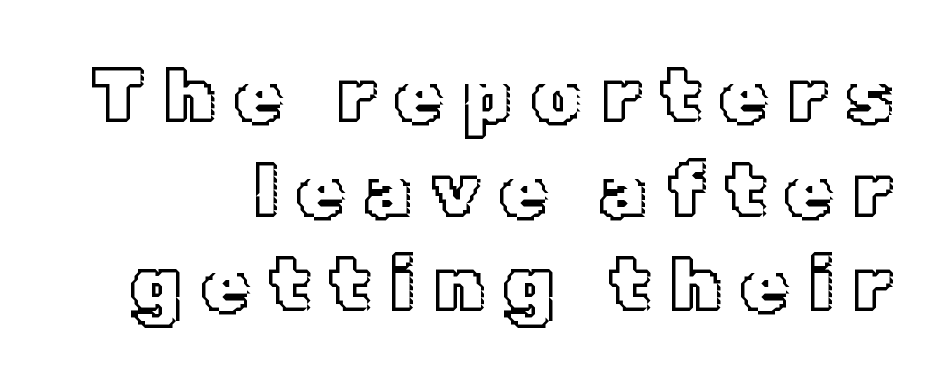
Style check: upright. In terms of letterspacing, this is a distinctly airy, spread setting. Anything drawn beneath the words? Only blank space. These lines stack with their right ends in a neat column. The letters advance in unequal steps, a hallmark of proportional type.
